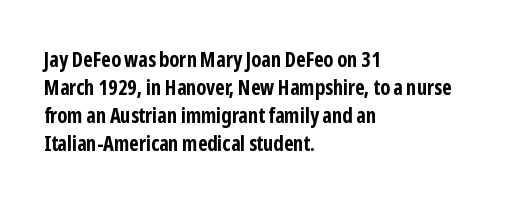
Style check: upright. Reading down the block, your eye returns to a fixed left position each line. This rendering leaves character spacing at its baseline value. Check under the words: just untouched page.
